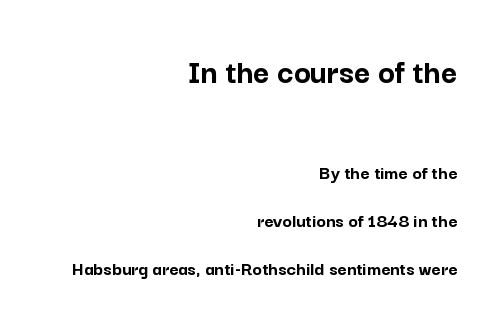
{"serif": "no", "italic": "no", "bold": "yes", "weight": "semibold", "width": "normal", "stroke_contrast": "low", "x_height": "medium", "monospaced": "no", "underline": "no", "align": "right", "line_spacing": "loose", "line_spacing_ratio": 2.4, "letter_spacing": "normal", "letter_spacing_em": 0.0, "larger_block": "first", "size_ratio": 1.75, "glyph_px": 35}
